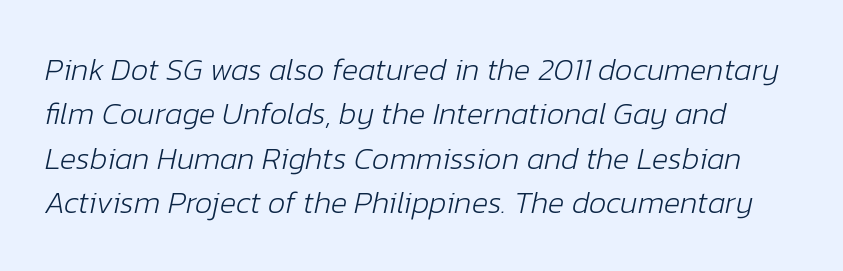
Q: Is the text bold? A: No.
Q: Is the text italic (slanted)? A: Yes, it leans right by about 12 degrees.
Q: Is the text underlined? A: No.
Q: Is the spacing between letters normal or unusually wide? A: Normal.
Q: Is the spacing between lines tight, normal or loose? A: Normal.
Q: Width (condensed, normal, or wide)? A: Normal.
Q: Stroke contrast? A: Low.
Q: x-height? A: Medium.
Q: Monospaced? A: No.
